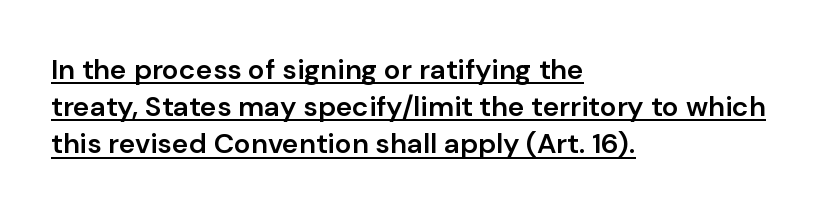
Q: Is the text bold? A: Semi-bold.
Q: Is the text italic (slanted)? A: No, it is upright.
Q: Is the typeface a serif or a sans-serif typeface? A: Sans-serif.
Q: Is the text underlined? A: Yes.
Q: How is the paragraph aligned? A: Left-aligned.
Q: Is the spacing between letters normal or unusually wide? A: Normal.
Q: Is the spacing between lines tight, normal or loose? A: Normal.
Q: Width (condensed, normal, or wide)? A: Normal.
Q: Stroke contrast? A: Low.
Q: x-height? A: Medium.
Q: Monospaced? A: No.
